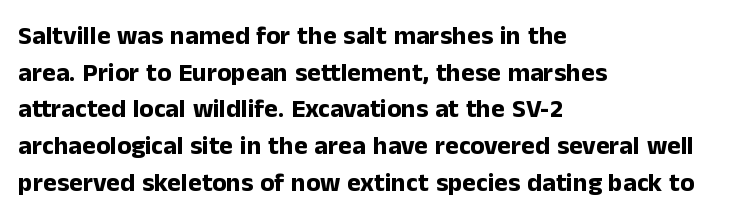
Q: Is the text bold? A: Yes.
Q: Is the text italic (slanted)? A: No, it is upright.
Q: Is the text underlined? A: No.
Q: How is the paragraph aligned? A: Left-aligned.
Q: Is the spacing between letters normal or unusually wide? A: Normal.
Q: Is the spacing between lines tight, normal or loose? A: Normal.
